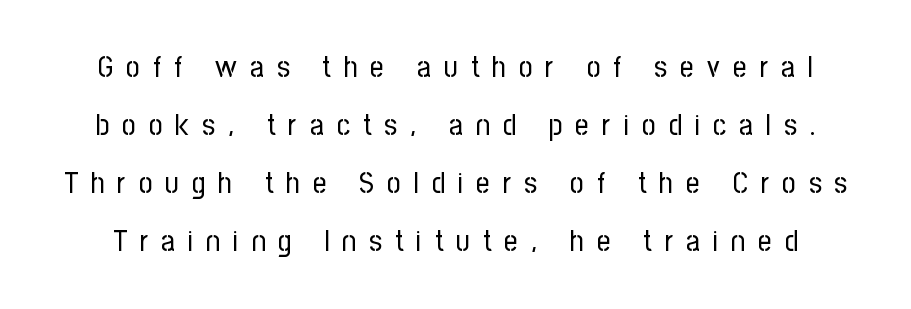
Q: Is the text bold? A: No.
Q: Is the text italic (slanted)? A: No, it is upright.
Q: Is the typeface a serif or a sans-serif typeface? A: Sans-serif.
Q: Is the text underlined? A: No.
Q: Is the spacing between letters normal or unusually wide? A: Unusually wide.
Q: Is the spacing between lines tight, normal or loose? A: Loose.
Q: Width (condensed, normal, or wide)? A: Condensed.
Q: Stroke contrast? A: Low.
Q: x-height? A: Medium.
Q: Monospaced? A: No.
